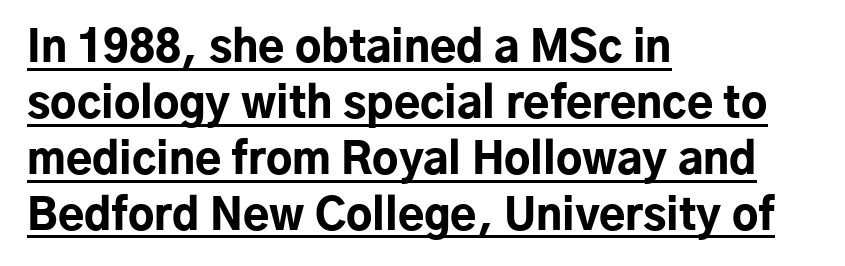
Q: Is the text bold? A: Yes.
Q: Is the text italic (slanted)? A: No, it is upright.
Q: Is the typeface a serif or a sans-serif typeface? A: Sans-serif.
Q: Is the text underlined? A: Yes.
Q: How is the paragraph aligned? A: Left-aligned.
Q: Is the spacing between letters normal or unusually wide? A: Normal.
Q: Is the spacing between lines tight, normal or loose? A: Normal.
Q: Width (condensed, normal, or wide)? A: Normal.
Q: Stroke contrast? A: Low.
Q: x-height? A: Medium.
Q: Monospaced? A: No.
